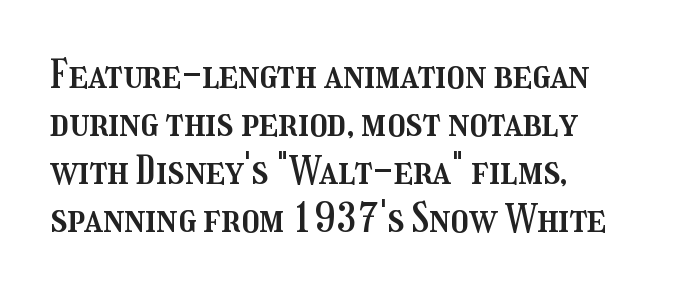
The image shows 40 px condensed type, upright; set left-aligned, line spacing 1.2x, normal letter spacing, not underlined; medium stroke contrast and a medium x-height.
